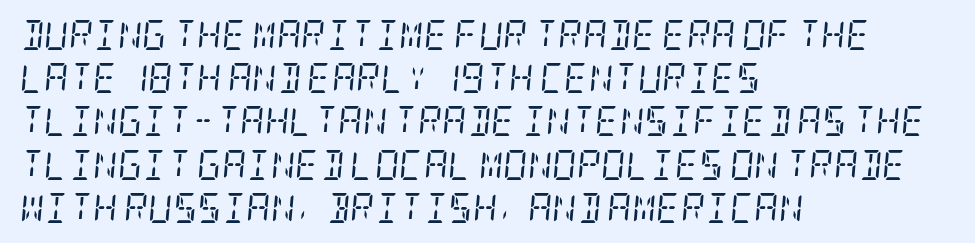
Q: Is the text bold? A: No.
Q: Is the text italic (slanted)? A: Yes, it leans right by about 5 degrees.
Q: Is the typeface a serif or a sans-serif typeface? A: Serif.
Q: Is the text underlined? A: No.
Q: How is the paragraph aligned? A: Left-aligned.
Q: Is the spacing between letters normal or unusually wide? A: Normal.
Q: Is the spacing between lines tight, normal or loose? A: Normal.
Q: Width (condensed, normal, or wide)? A: Condensed.
Q: Stroke contrast? A: Low.
Q: x-height? A: Large.
